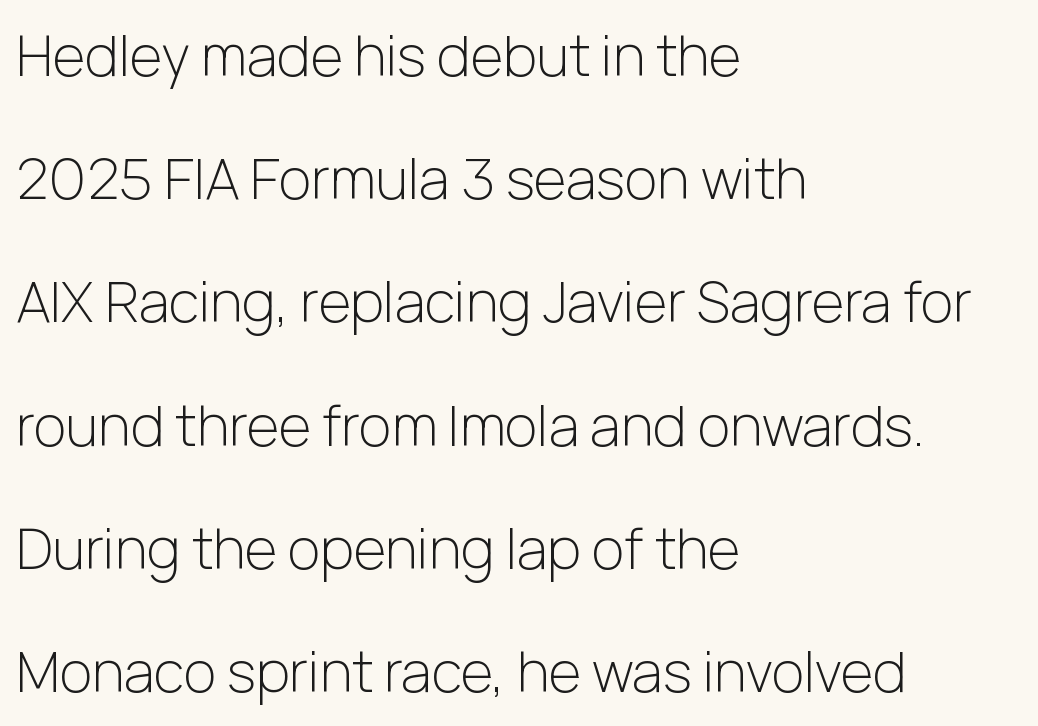
{"serif": "no", "italic": "no", "bold": "no", "weight": "light", "width": "normal", "stroke_contrast": "low", "x_height": "medium", "monospaced": "no", "underline": "no", "align": "left", "line_spacing": "loose", "line_spacing_ratio": 2.2, "letter_spacing": "normal", "letter_spacing_em": 0.0, "glyph_px": 56}
